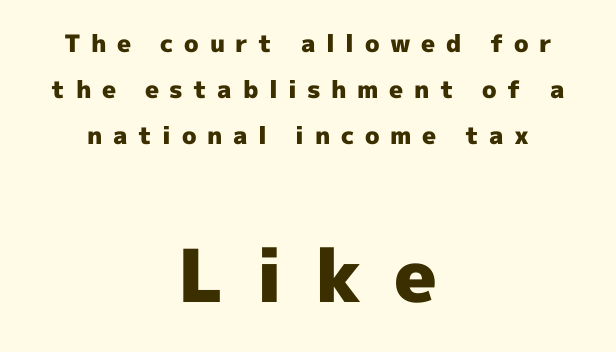
Q: Is the text bold? A: Yes.
Q: Is the text italic (slanted)? A: No, it is upright.
Q: Is the typeface a serif or a sans-serif typeface? A: Sans-serif.
Q: Is the text underlined? A: No.
Q: How is the paragraph aligned? A: Centered.
Q: Is the spacing between letters normal or unusually wide? A: Unusually wide.
Q: Is the spacing between lines tight, normal or loose? A: Loose.
Q: Which block of text is set in a larger size, the first (top) or the second (bottom)? A: The second (bottom) one.
Q: Width (condensed, normal, or wide)? A: Normal.
Q: x-height? A: Medium.
Q: Monospaced? A: No.
